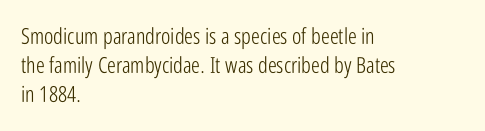
Q: Is the text bold? A: No.
Q: Is the text italic (slanted)? A: No, it is upright.
Q: Is the text underlined? A: No.
Q: How is the paragraph aligned? A: Left-aligned.
Q: Is the spacing between letters normal or unusually wide? A: Normal.
Q: Is the spacing between lines tight, normal or loose? A: Normal.
